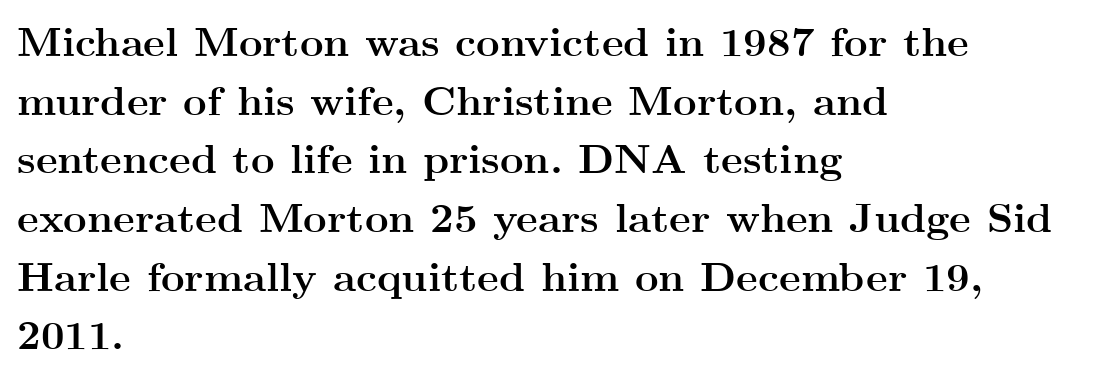
These lines are rendered in a variable-pitch font. Does extra space separate the letters? No, they use regular spacing. The letters stand straight up with perfectly vertical stems. These lines are composed in type with serifs.
